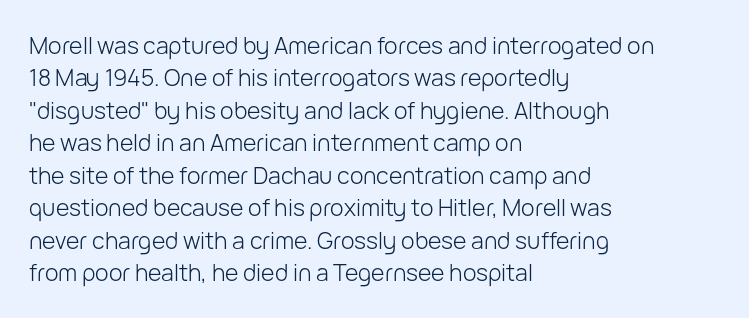
Q: Is the text bold? A: No.
Q: Is the text italic (slanted)? A: No, it is upright.
Q: Is the text underlined? A: No.
Q: How is the paragraph aligned? A: Left-aligned.
Q: Is the spacing between letters normal or unusually wide? A: Normal.
Q: Is the spacing between lines tight, normal or loose? A: Normal.
